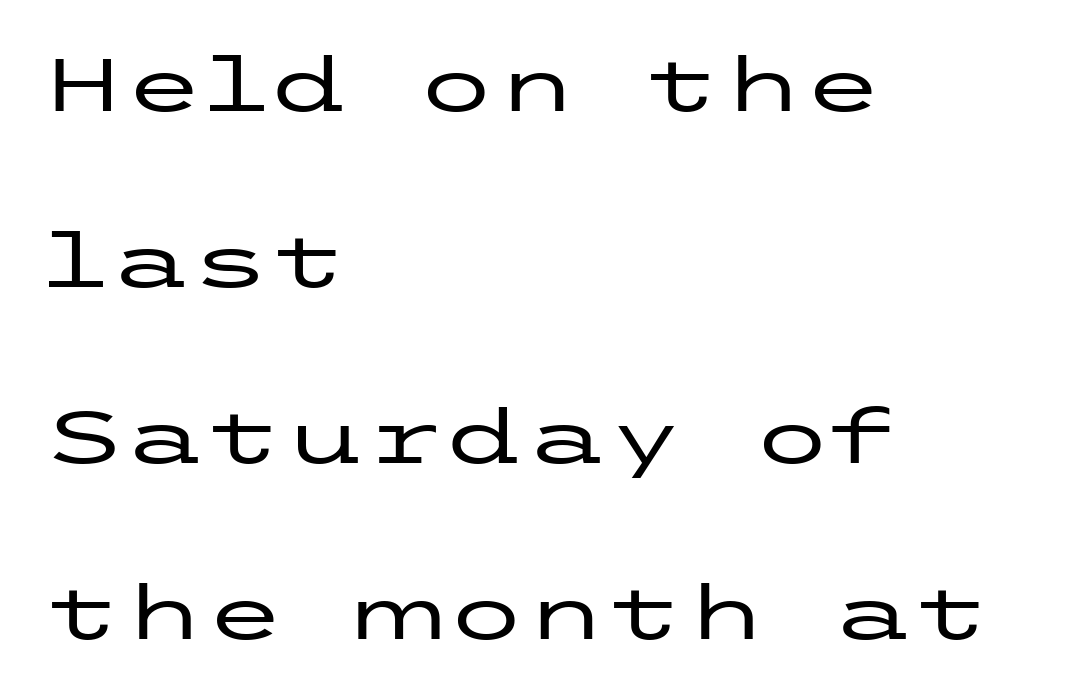
{"serif": "no", "italic": "no", "width": "wide", "stroke_contrast": "low", "x_height": "medium", "underline": "no", "align": "left", "line_spacing": "loose", "line_spacing_ratio": 2.41, "letter_spacing": "normal", "letter_spacing_em": 0.0, "glyph_px": 73}
